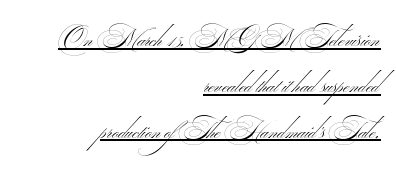
The image shows 26 px text type; set right-aligned, line spacing 1.76x, normal letter spacing, underlined.
